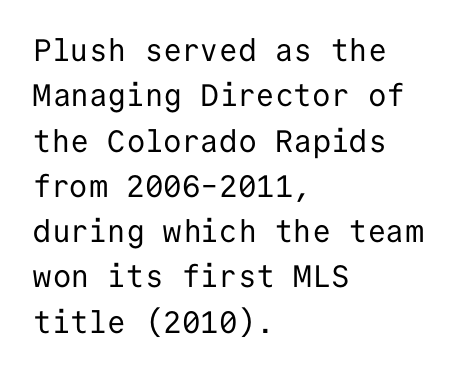
The image shows 31 px regular-weight sans-serif type, upright, monospaced; set left-aligned, normal line spacing (1.46x), normal letter spacing, not underlined; low stroke contrast and a medium x-height.
